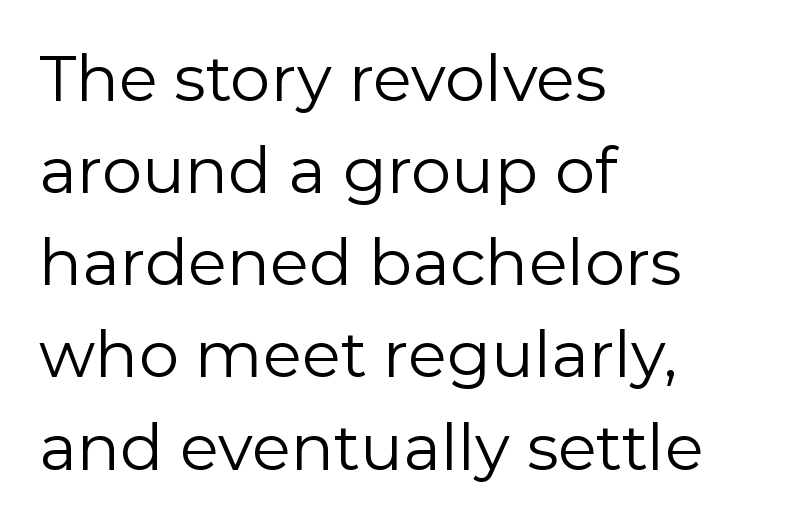
The compositor pushed each line to the left boundary. The horizontal fit of the characters is conventional and even. If you drew a line through each stem, it would be perfectly vertical. A typesetter would label this face a sans. Students, observe: this is what conventionally led text looks like.
